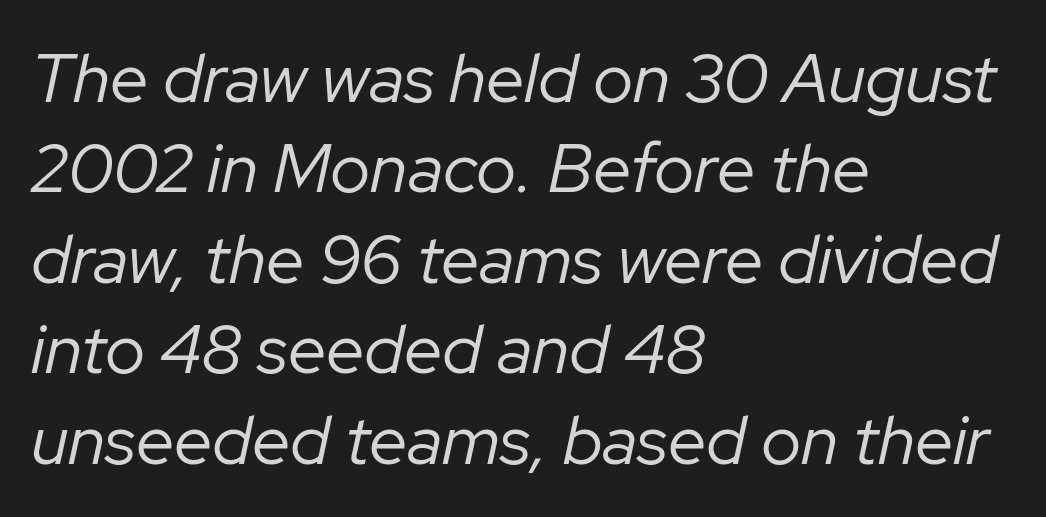
{"italic": "yes", "lean": "right", "slant_degrees": 12, "bold": "no", "weight": "regular", "width": "normal", "stroke_contrast": "low", "x_height": "medium", "monospaced": "no", "underline": "no", "align": "left", "line_spacing": "normal", "line_spacing_ratio": 1.31, "letter_spacing": "normal", "letter_spacing_em": 0.0, "glyph_px": 69}
